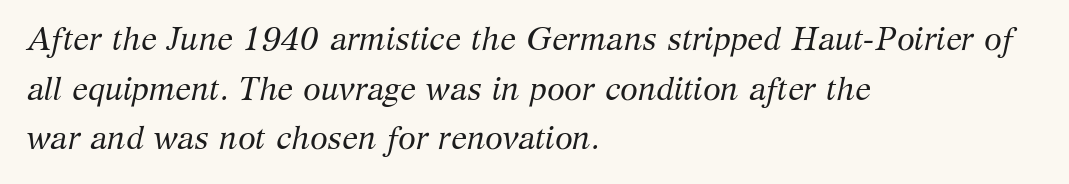
Check where the strokes stop: tiny serifs finish them off. No heavy texture on the line: the type isn't bold. Evenly set lines give the paragraph a standard silhouette. This rendering features lettering with no underline. Observe the lean: these are italic letterforms.
